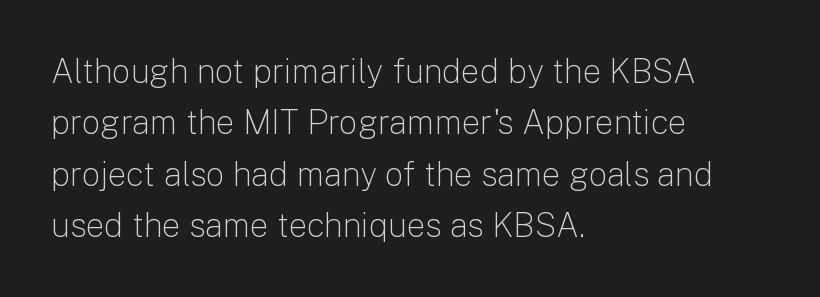
Q: Is the text bold? A: No.
Q: Is the text italic (slanted)? A: No, it is upright.
Q: Is the typeface a serif or a sans-serif typeface? A: Sans-serif.
Q: Is the text underlined? A: No.
Q: How is the paragraph aligned? A: Left-aligned.
Q: Is the spacing between letters normal or unusually wide? A: Normal.
Q: Is the spacing between lines tight, normal or loose? A: Normal.
Q: Width (condensed, normal, or wide)? A: Normal.
Q: Stroke contrast? A: Low.
Q: x-height? A: Medium.
Q: Monospaced? A: No.
